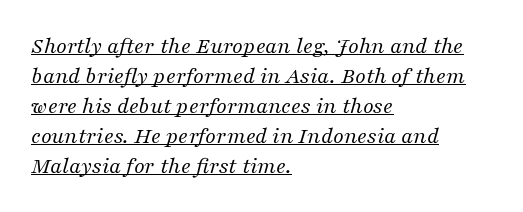
The image shows 24 px text type, italic (leaning right); set left-aligned, normal line spacing (1.25x), normal letter spacing, underlined.
